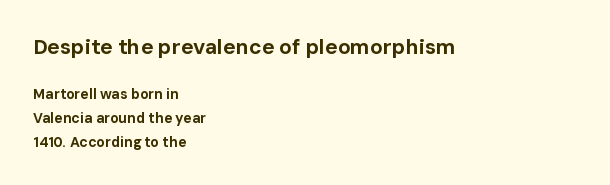
Type without underlining. The line texture is even and compact thanks to regular tracking. Type size steps down from the first block to the second. Typographic density is high because the face is bold. Horizontal alignment here is leftward, the default for most running prose.
